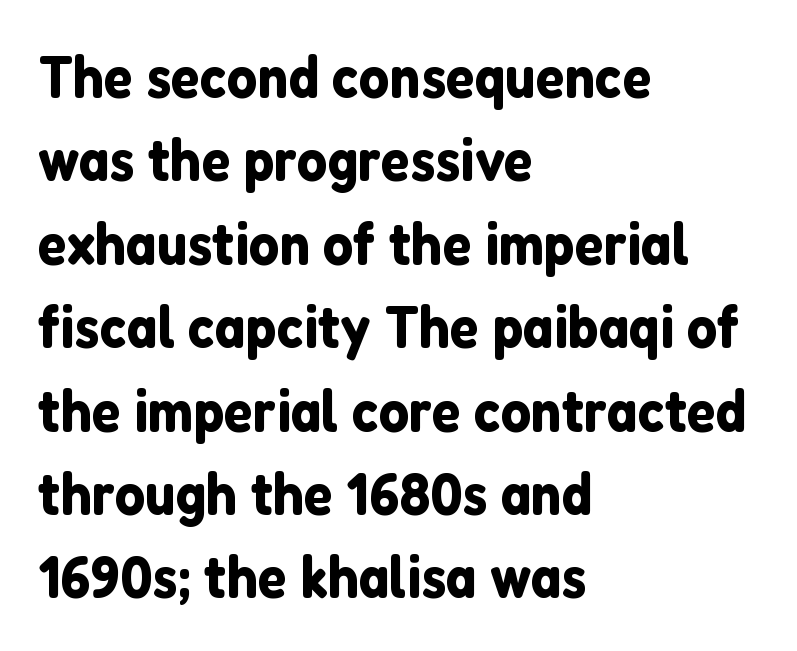
The image shows 60 px sans-serif type, upright; set left-aligned, normal line spacing (1.39x), normal letter spacing, not underlined; low stroke contrast and a medium x-height.
